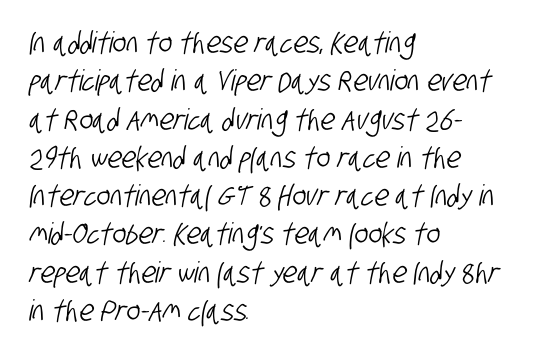
{"serif": "no", "width": "condensed", "stroke_contrast": "low", "x_height": "large", "monospaced": "no", "underline": "no", "align": "left", "line_spacing": "normal", "line_spacing_ratio": 1.32, "letter_spacing": "normal", "letter_spacing_em": 0.0, "glyph_px": 29}
